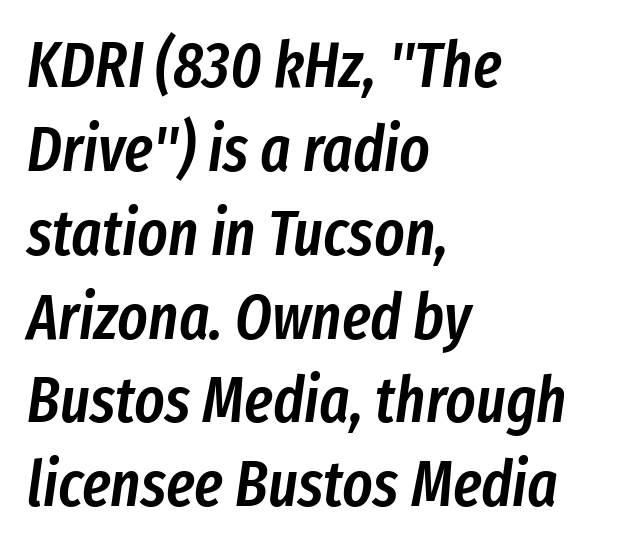
The image shows 64 px semibold, condensed type, italic (leaning right); set left-aligned, normal line spacing (1.31x), normal letter spacing, not underlined; low stroke contrast and a medium x-height.
